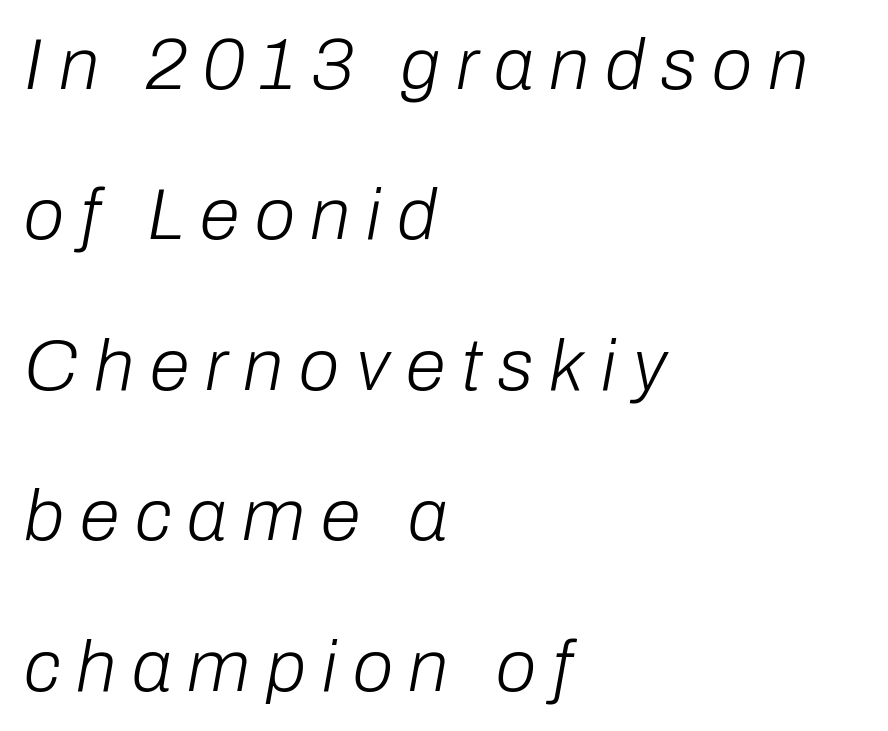
The image shows 73 px light type, italic (leaning right); set left-aligned, loose line spacing (2.06x), unusually wide letter spacing (+0.22 em), not underlined; low stroke contrast and a medium x-height.
